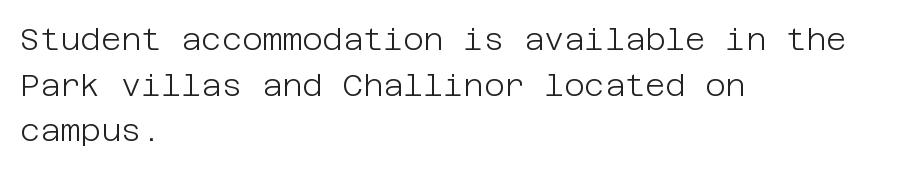
The passage shown stacks its lines at a standard gap. These lines are set flush left with a ragged right edge. Classification — sans serif. Nobody touched the tracking dial on this one.
